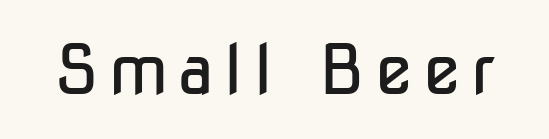
The image shows 69 px regular-weight, condensed sans-serif type, upright; set not underlined; low stroke contrast and a medium x-height.
